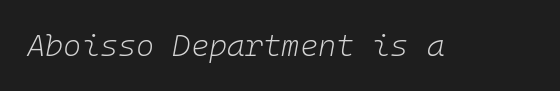
{"italic": "yes", "lean": "right", "slant_degrees": 10, "bold": "no", "weight": "light", "width": "normal", "stroke_contrast": "low", "x_height": "medium", "monospaced": "yes", "underline": "no", "letter_spacing": "normal", "letter_spacing_em": 0.0, "glyph_px": 31}
